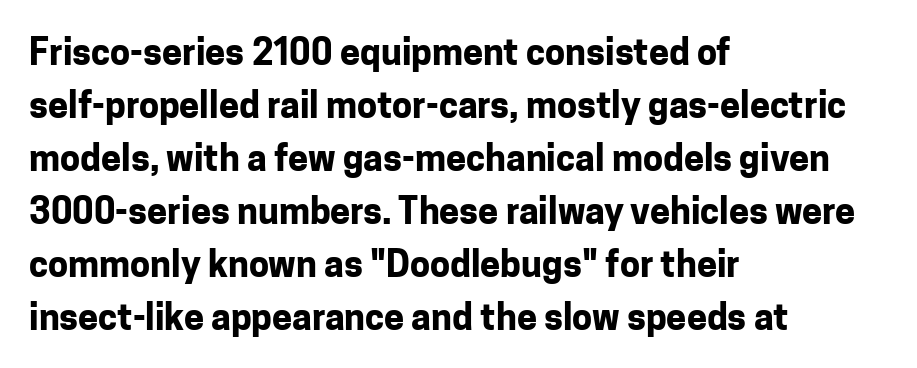
{"serif": "no", "italic": "no", "bold": "yes", "weight": "bold", "width": "normal", "stroke_contrast": "low", "x_height": "medium", "monospaced": "no", "underline": "no", "align": "left", "line_spacing": "normal", "line_spacing_ratio": 1.47, "letter_spacing": "normal", "letter_spacing_em": 0.0, "glyph_px": 36}
